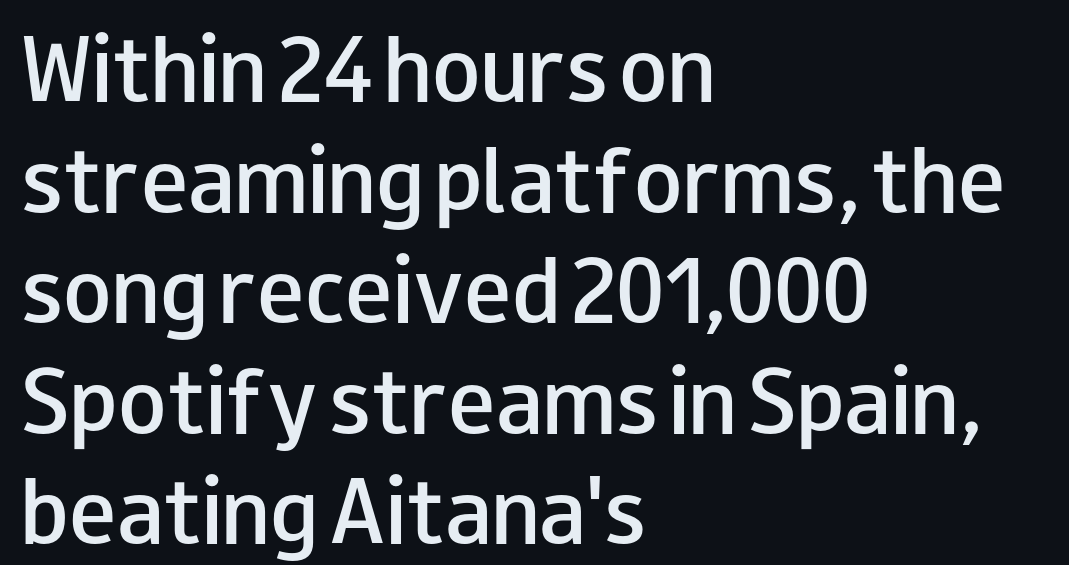
{"serif": "no", "italic": "no", "bold": "semi", "weight": "semibold", "width": "wide", "stroke_contrast": "low", "x_height": "small", "monospaced": "no", "underline": "no", "align": "left", "line_spacing": "normal", "line_spacing_ratio": 1.4, "letter_spacing": "normal", "letter_spacing_em": 0.0, "glyph_px": 79}
